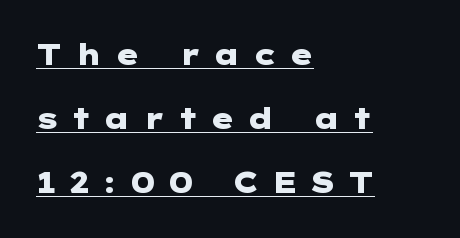
The image shows 29 px heavy, wide sans-serif type, upright; set left-aligned, loose line spacing (2.21x), unusually wide letter spacing (+0.41 em), underlined; low stroke contrast and a medium x-height.
